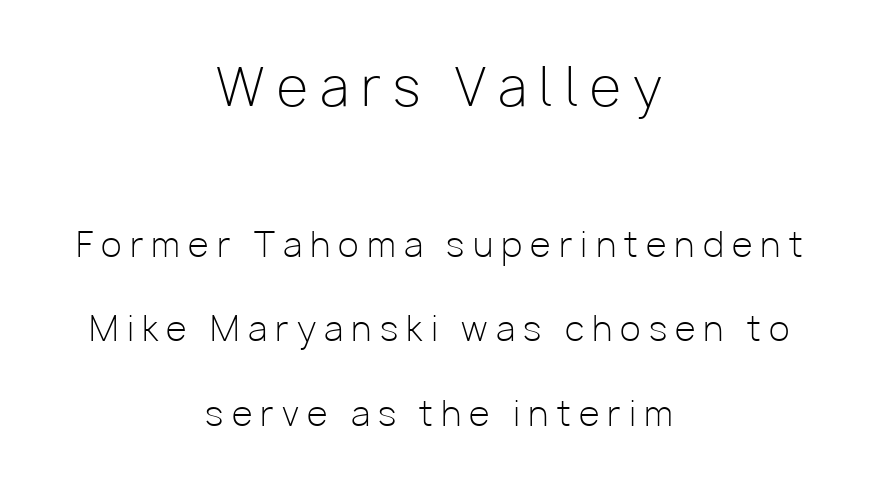
{"serif": "no", "italic": "no", "bold": "no", "weight": "light", "width": "normal", "stroke_contrast": "low", "x_height": "medium", "monospaced": "no", "underline": "no", "align": "center", "line_spacing": "loose", "line_spacing_ratio": 2.49, "letter_spacing": "wide", "letter_spacing_em": 0.24, "larger_block": "first", "size_ratio": 1.5, "glyph_px": 51}
